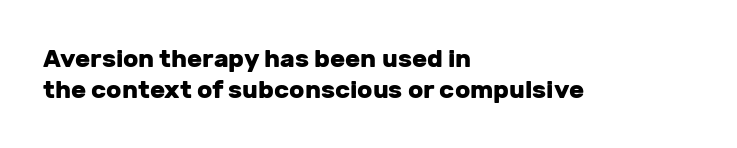
The image shows 25 px bold type, upright; set left-aligned, line spacing 1.24x, normal letter spacing, not underlined.
